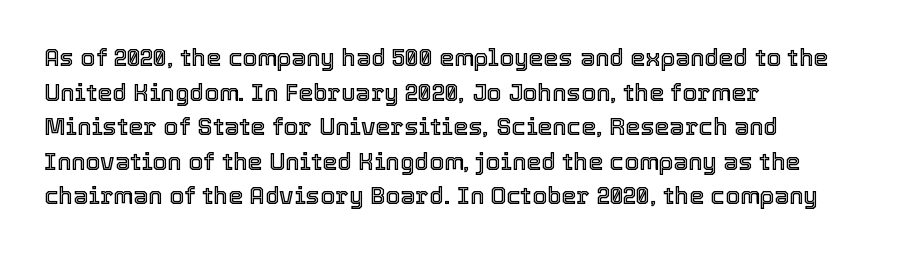
{"italic": "no", "underline": "no", "align": "left", "line_spacing": "normal", "line_spacing_ratio": 1.44, "letter_spacing": "normal", "letter_spacing_em": 0.0, "glyph_px": 24}
